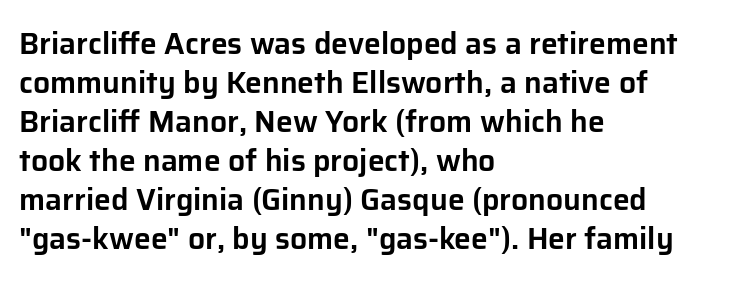
{"serif": "no", "italic": "no", "width": "normal", "stroke_contrast": "low", "x_height": "medium", "monospaced": "no", "underline": "no", "align": "left", "line_spacing": "normal", "line_spacing_ratio": 1.3, "letter_spacing": "normal", "letter_spacing_em": 0.0, "glyph_px": 30}
